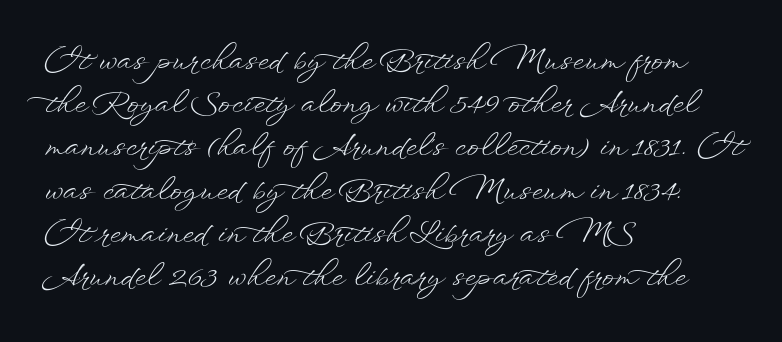
Tracking here is standard; glyphs follow each other at the usual distance. A typesetter would call this proportional, since set widths differ per character. The passage shown is not underscored anywhere. No chunkiness to these letters — they're not bold.
